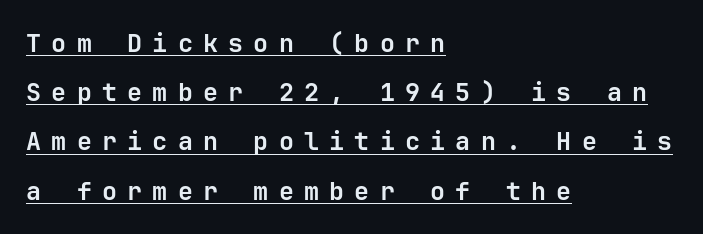
{"italic": "no", "bold": "yes", "underline": "yes", "align": "left", "line_spacing": "loose", "line_spacing_ratio": 1.97, "letter_spacing": "wide", "letter_spacing_em": 0.41, "glyph_px": 25}
